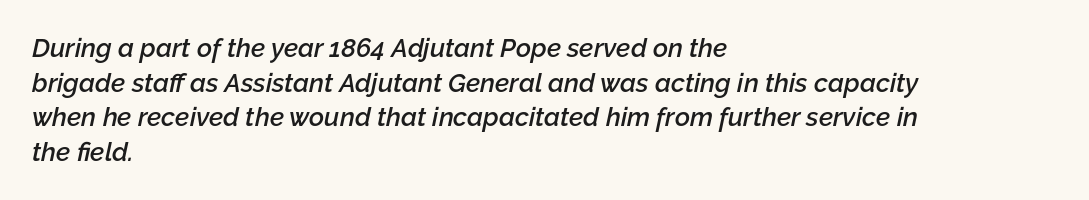
Quick note: interline space is typical. The string is rendered with underlining switched off. Where is the straight margin? On the left. A bit beefed up — I'd call it semibold rather than bold. Slanted lettering throughout.
